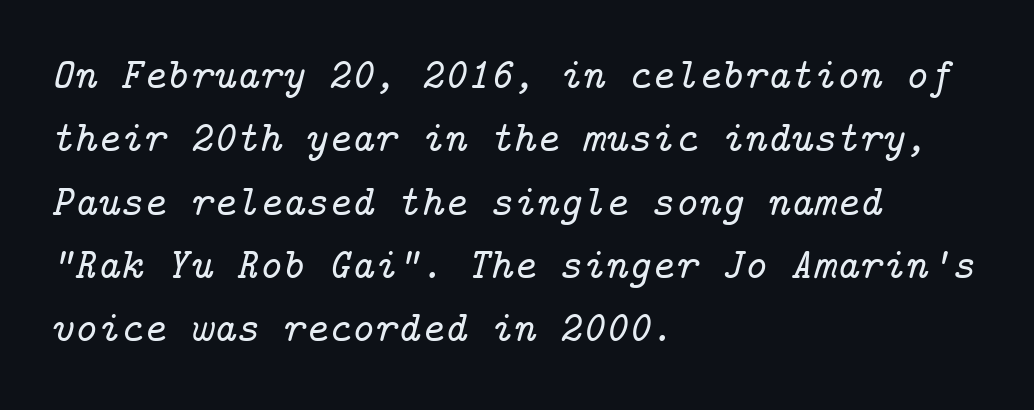
Q: Is the text italic (slanted)? A: Yes, it leans right by about 14 degrees.
Q: Is the typeface a serif or a sans-serif typeface? A: Serif.
Q: Is the text underlined? A: No.
Q: How is the paragraph aligned? A: Left-aligned.
Q: Is the spacing between letters normal or unusually wide? A: Normal.
Q: Is the spacing between lines tight, normal or loose? A: Normal.
Q: Width (condensed, normal, or wide)? A: Normal.
Q: Stroke contrast? A: Low.
Q: x-height? A: Medium.
